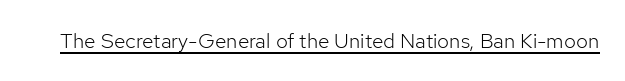
The image shows 21 px text type, upright; set normal letter spacing, underlined.
